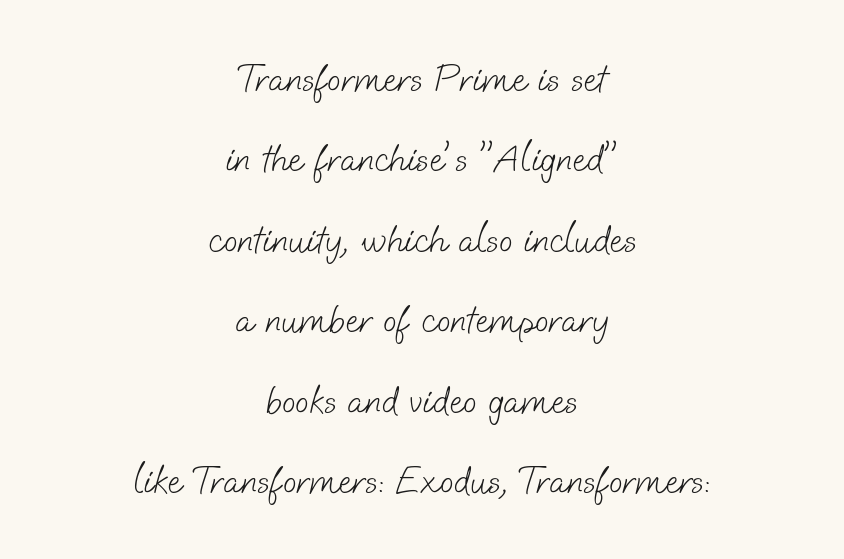
The image shows 40 px light sans-serif type; set centered, loose line spacing (2.01x), normal letter spacing, not underlined; low stroke contrast and a small x-height.
